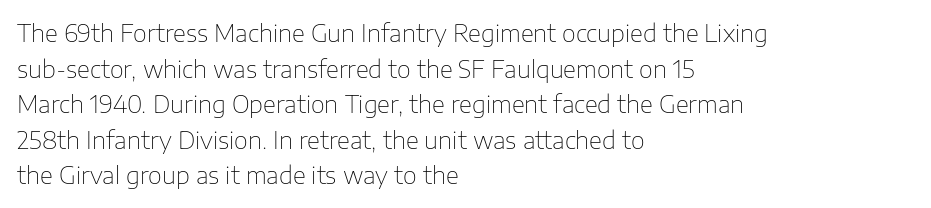
Q: Is the text bold? A: No.
Q: Is the text italic (slanted)? A: No, it is upright.
Q: Is the text underlined? A: No.
Q: How is the paragraph aligned? A: Left-aligned.
Q: Is the spacing between letters normal or unusually wide? A: Normal.
Q: Is the spacing between lines tight, normal or loose? A: Normal.
